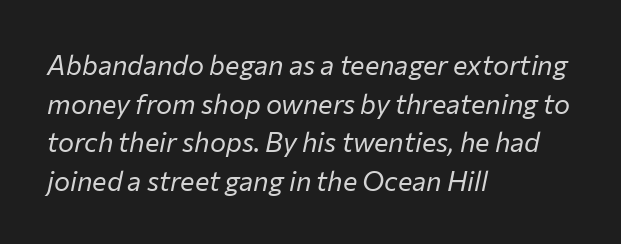
The image shows 27 px text type, italic (leaning right); set left-aligned, normal line spacing (1.43x), normal letter spacing, not underlined.
